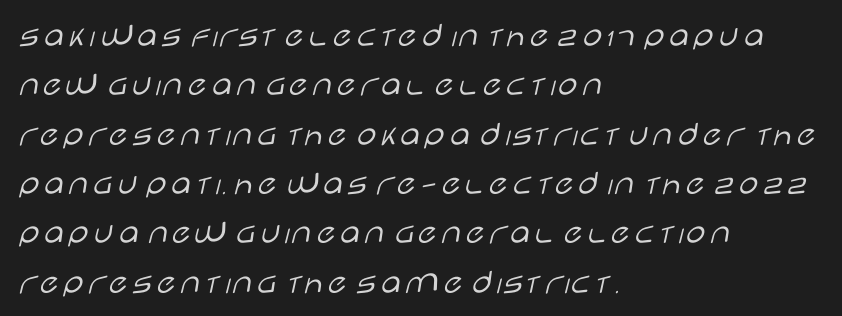
Q: Is the text bold? A: No.
Q: Is the text italic (slanted)? A: Yes.
Q: Is the typeface a serif or a sans-serif typeface? A: Sans-serif.
Q: Is the text underlined? A: No.
Q: How is the paragraph aligned? A: Left-aligned.
Q: Is the spacing between letters normal or unusually wide? A: Normal.
Q: Is the spacing between lines tight, normal or loose? A: Normal.
Q: Width (condensed, normal, or wide)? A: Wide.
Q: Stroke contrast? A: Low.
Q: x-height? A: Large.
Q: Monospaced? A: No.
